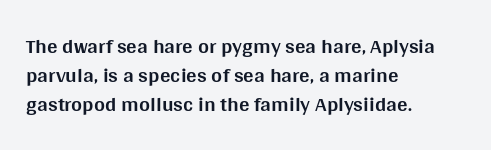
The image shows 21 px bold type, upright; set left-aligned, normal line spacing (1.39x), normal letter spacing, not underlined.
